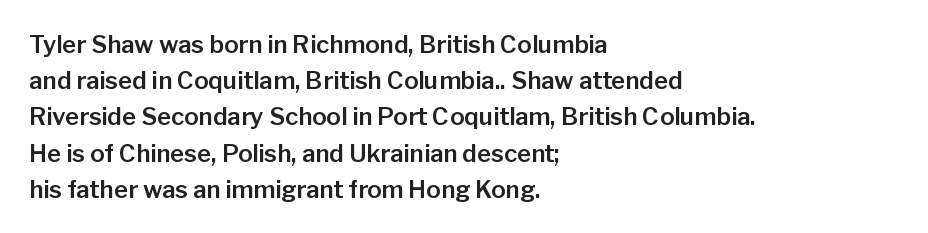
Q: Is the text italic (slanted)? A: No, it is upright.
Q: Is the text underlined? A: No.
Q: How is the paragraph aligned? A: Left-aligned.
Q: Is the spacing between letters normal or unusually wide? A: Normal.
Q: Is the spacing between lines tight, normal or loose? A: Normal.
